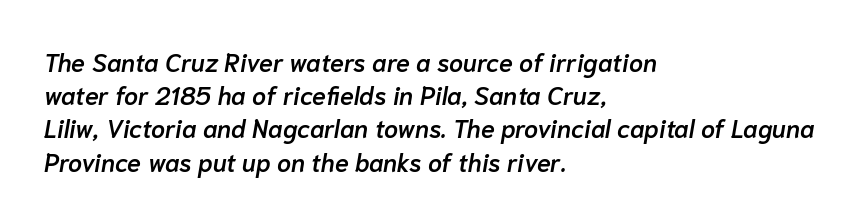
Descenders hang freely into open space. Layout note: lines flush left. The glyphs have the mass of a demibold cut, below bold. The passage shown leans; its letterforms are oblique.
